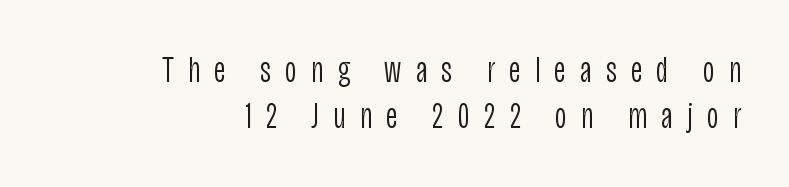
Q: Is the text bold? A: No.
Q: Is the text italic (slanted)? A: No, it is upright.
Q: Is the typeface a serif or a sans-serif typeface? A: Sans-serif.
Q: Is the text underlined? A: No.
Q: How is the paragraph aligned? A: Right-aligned.
Q: Is the spacing between letters normal or unusually wide? A: Unusually wide.
Q: Is the spacing between lines tight, normal or loose? A: Normal.
Q: Width (condensed, normal, or wide)? A: Condensed.
Q: Stroke contrast? A: Low.
Q: x-height? A: Large.
Q: Monospaced? A: No.
